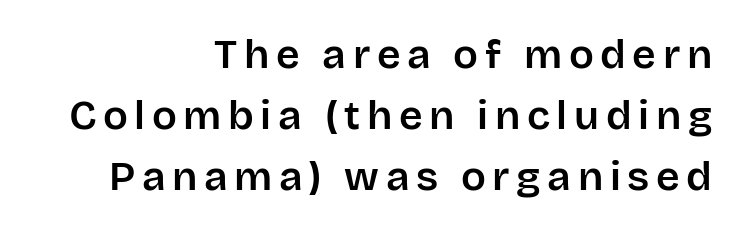
The image shows 41 px sans-serif type, upright; set right-aligned, normal line spacing (1.49x), not underlined; low stroke contrast and a large x-height.
